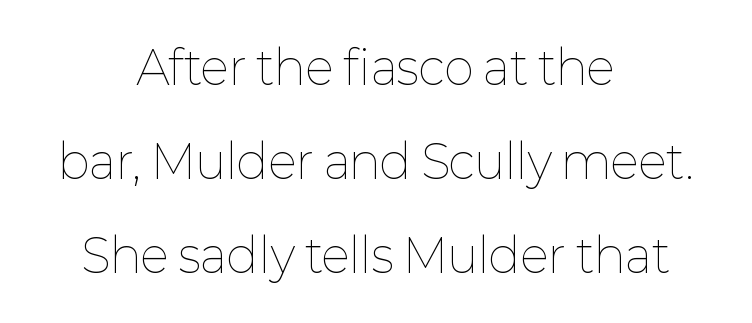
A clean baseline with only descenders dipping below it. The tracking reads as untouched default to a designer's eye. Horizontal alignment here is central, giving a formal, balanced look. The typeface has the unassuming heft of standard copy or less.
